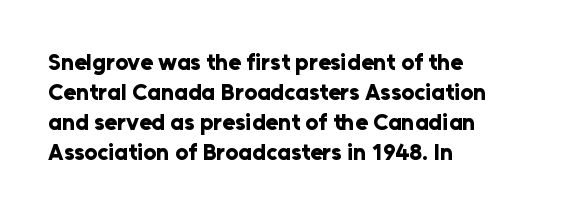
Q: Is the text bold? A: Yes.
Q: Is the text italic (slanted)? A: No, it is upright.
Q: Is the text underlined? A: No.
Q: How is the paragraph aligned? A: Left-aligned.
Q: Is the spacing between letters normal or unusually wide? A: Normal.
Q: Is the spacing between lines tight, normal or loose? A: Normal.
